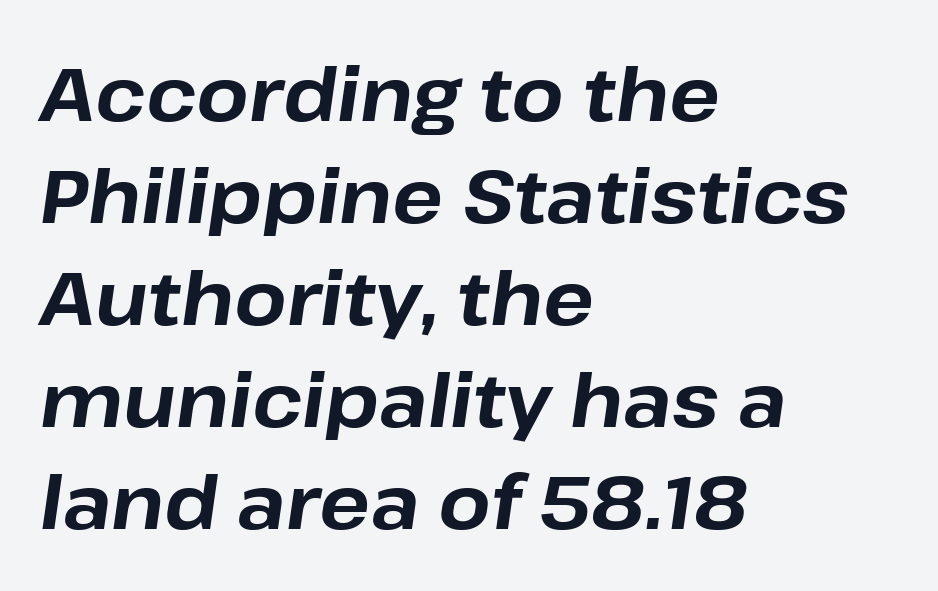
{"italic": "yes", "lean": "right", "slant_degrees": 8, "bold": "yes", "weight": "bold", "width": "normal", "stroke_contrast": "low", "x_height": "medium", "monospaced": "no", "underline": "no", "align": "left", "line_spacing": "normal", "line_spacing_ratio": 1.36, "letter_spacing": "normal", "letter_spacing_em": 0.0, "glyph_px": 75}
